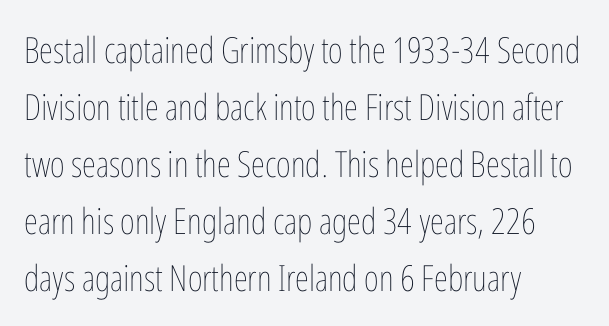
Q: Is the text bold? A: No.
Q: Is the text italic (slanted)? A: No, it is upright.
Q: Is the text underlined? A: No.
Q: How is the paragraph aligned? A: Left-aligned.
Q: Is the spacing between letters normal or unusually wide? A: Normal.
Q: Is the spacing between lines tight, normal or loose? A: Normal.
Q: Width (condensed, normal, or wide)? A: Condensed.
Q: Stroke contrast? A: Low.
Q: x-height? A: Medium.
Q: Monospaced? A: No.
